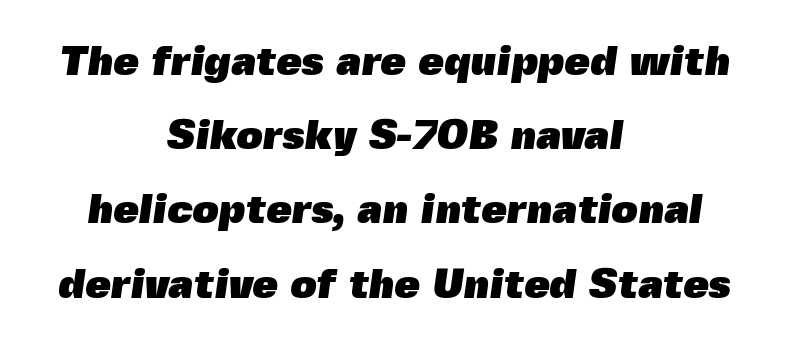
The image shows 41 px heavy sans-serif type; set centered, line spacing 1.81x, normal letter spacing, not underlined; a medium x-height.
